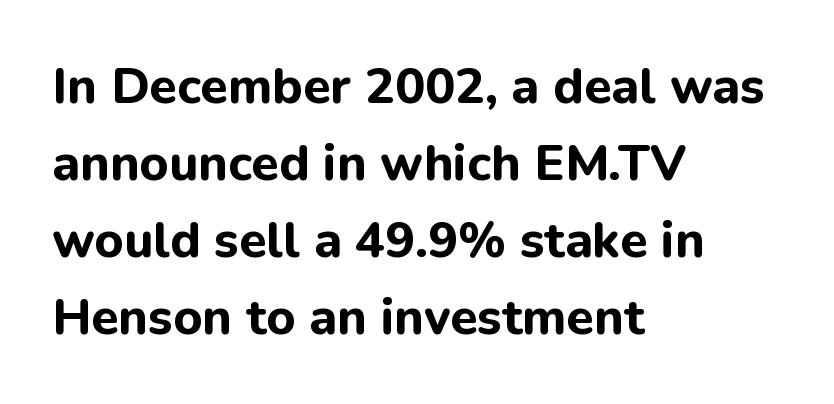
Q: Is the text bold? A: Yes.
Q: Is the text italic (slanted)? A: No, it is upright.
Q: Is the typeface a serif or a sans-serif typeface? A: Sans-serif.
Q: Is the text underlined? A: No.
Q: How is the paragraph aligned? A: Left-aligned.
Q: Is the spacing between letters normal or unusually wide? A: Normal.
Q: Is the spacing between lines tight, normal or loose? A: Normal.
Q: Width (condensed, normal, or wide)? A: Normal.
Q: Stroke contrast? A: Low.
Q: x-height? A: Medium.
Q: Monospaced? A: No.
